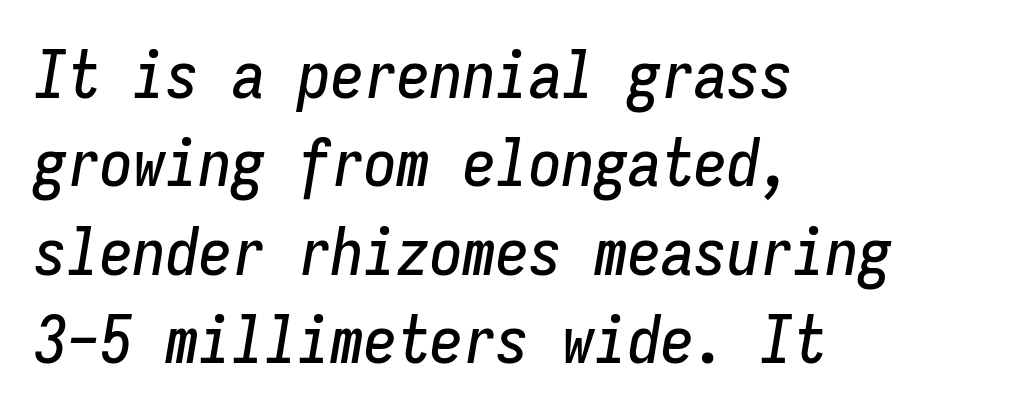
Regarding leading, the lines here are spaced in the standard way. Emphasis-style slanted type is in use. Nobody drew a line under any word here. Do the characters align in a grid? Yes, the font is monospaced. The letters sit at their default tracking, neither squeezed nor spread.
